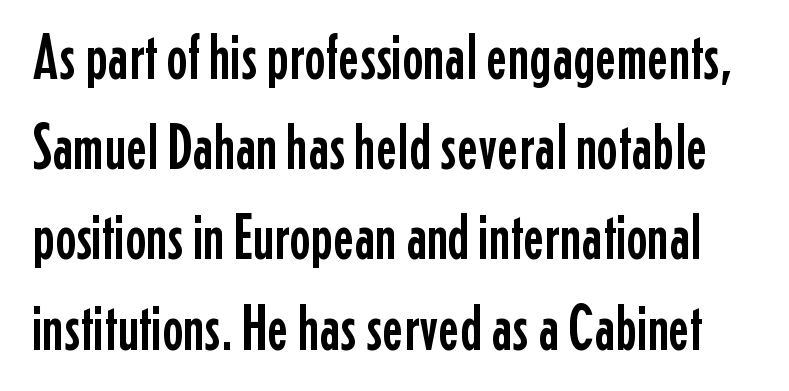
Q: Is the text italic (slanted)? A: No, it is upright.
Q: Is the typeface a serif or a sans-serif typeface? A: Sans-serif.
Q: Is the text underlined? A: No.
Q: Is the spacing between letters normal or unusually wide? A: Normal.
Q: Is the spacing between lines tight, normal or loose? A: Normal.
Q: Width (condensed, normal, or wide)? A: Condensed.
Q: Stroke contrast? A: Low.
Q: x-height? A: Medium.
Q: Monospaced? A: No.
